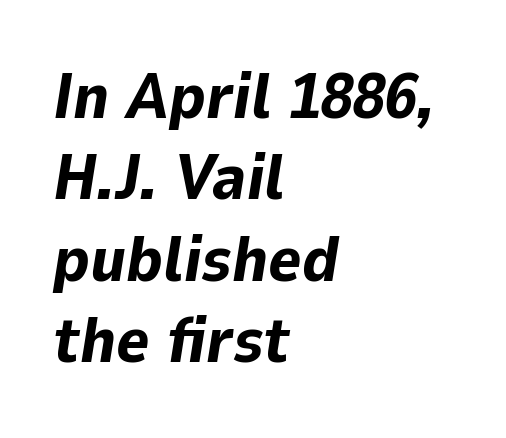
{"italic": "yes", "lean": "right", "slant_degrees": 9, "bold": "yes", "weight": "bold", "width": "normal", "stroke_contrast": "low", "x_height": "medium", "monospaced": "no", "underline": "no", "align": "left", "line_spacing": "normal", "line_spacing_ratio": 1.27, "letter_spacing": "normal", "letter_spacing_em": 0.0, "glyph_px": 64}
